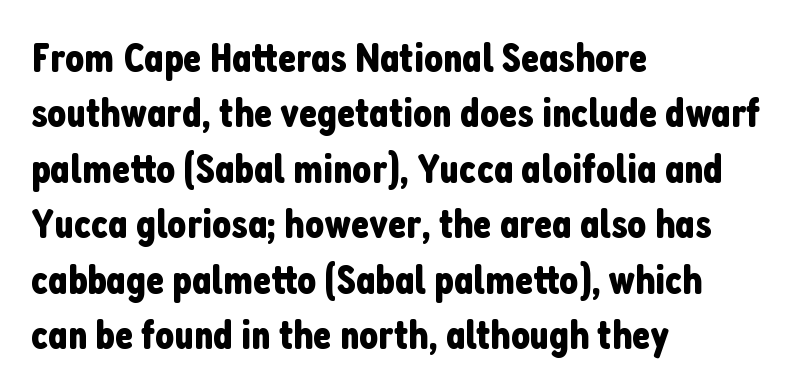
The image shows 42 px condensed sans-serif type, upright; set left-aligned, normal line spacing (1.32x), normal letter spacing, not underlined; low stroke contrast and a medium x-height.
